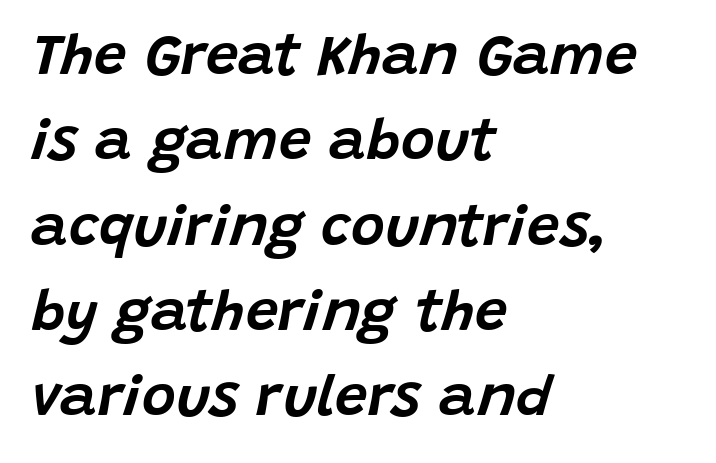
Q: Is the text italic (slanted)? A: Yes, it leans right by about 15 degrees.
Q: Is the text underlined? A: No.
Q: How is the paragraph aligned? A: Left-aligned.
Q: Is the spacing between letters normal or unusually wide? A: Normal.
Q: Is the spacing between lines tight, normal or loose? A: Normal.
Q: Width (condensed, normal, or wide)? A: Normal.
Q: Stroke contrast? A: Low.
Q: x-height? A: Large.
Q: Monospaced? A: No.
